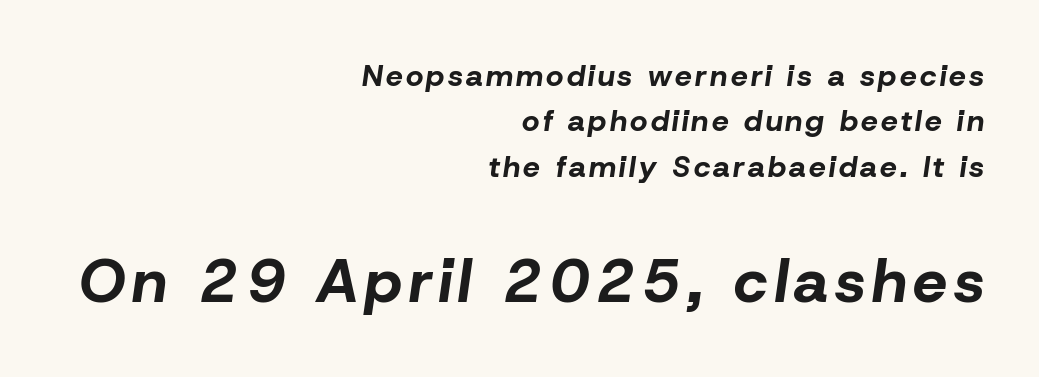
The image shows 61 px bold type, italic (leaning right); set right-aligned, normal line spacing (1.51x), not underlined; the second (bottom) block is 2.03x larger; low stroke contrast and a medium x-height.
